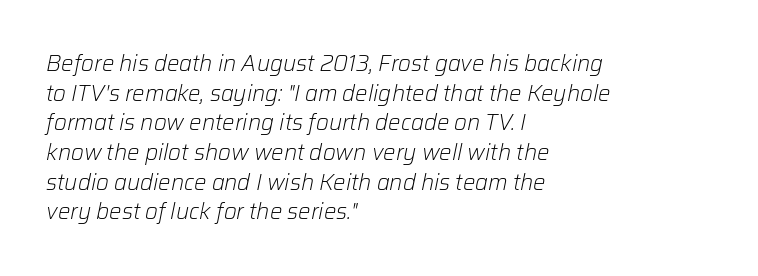
The image shows 22 px text type, italic (leaning right); set left-aligned, normal line spacing (1.35x), normal letter spacing, not underlined.
